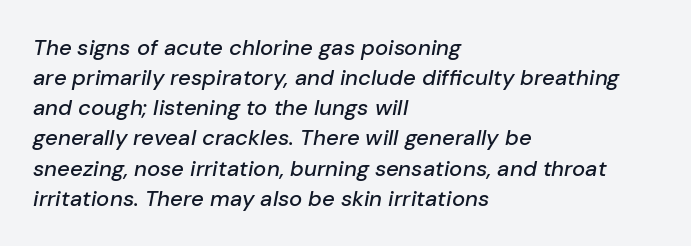
{"italic": "yes", "lean": "right", "slant_degrees": 10, "underline": "no", "align": "left", "line_spacing": "normal", "line_spacing_ratio": 1.37, "letter_spacing": "normal", "letter_spacing_em": 0.0, "glyph_px": 22}
